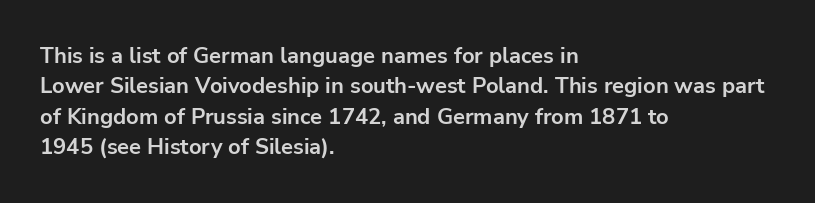
The paragraph shown leans on its left margin. The glyphs have the mass of a bold cut. How are the letters spaced? Ordinarily, with no added tracking. This sample uses an upright cut, with every glyph sitting square on the baseline.
